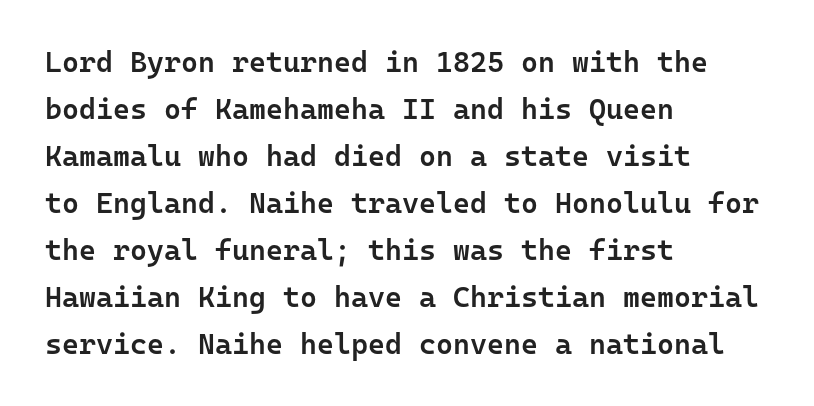
{"serif": "no", "italic": "no", "bold": "semi", "weight": "semibold", "width": "normal", "stroke_contrast": "low", "x_height": "medium", "monospaced": "yes", "underline": "no", "align": "left", "line_spacing": "normal", "line_spacing_ratio": 1.62, "letter_spacing": "normal", "letter_spacing_em": 0.0, "glyph_px": 29}
